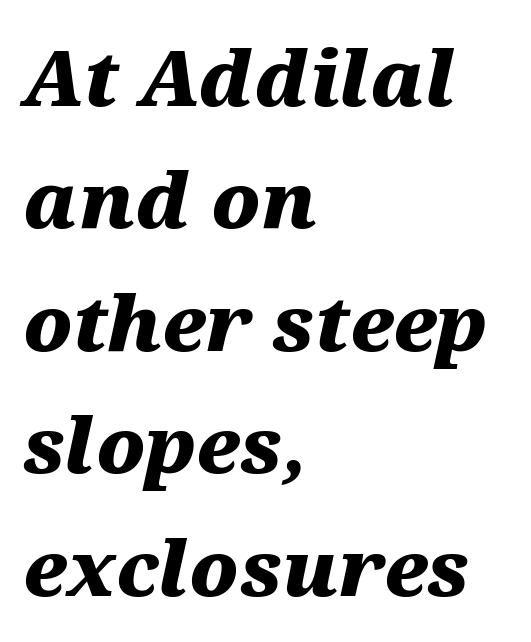
Q: Is the text bold? A: Yes.
Q: Is the text italic (slanted)? A: Yes, it leans right by about 12 degrees.
Q: Is the text underlined? A: No.
Q: How is the paragraph aligned? A: Left-aligned.
Q: Is the spacing between letters normal or unusually wide? A: Normal.
Q: Is the spacing between lines tight, normal or loose? A: Normal.
Q: Width (condensed, normal, or wide)? A: Wide.
Q: Stroke contrast? A: Medium.
Q: x-height? A: Medium.
Q: Monospaced? A: No.
